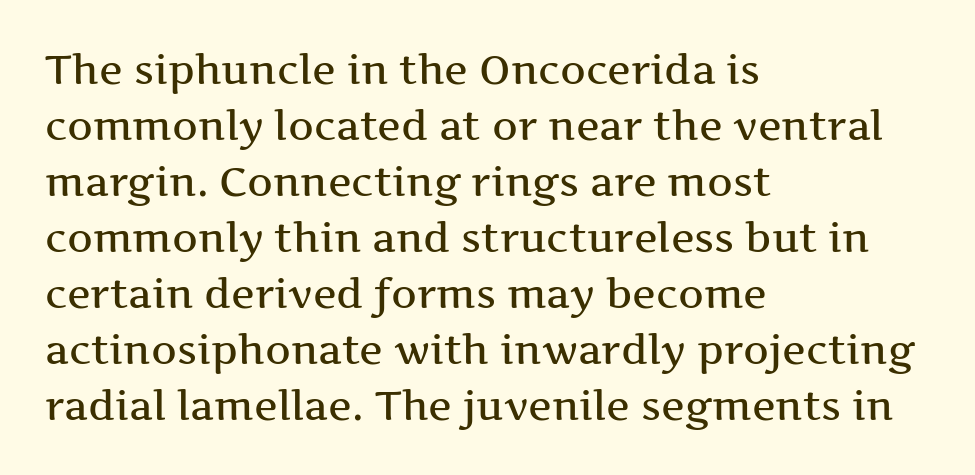
Q: Is the text italic (slanted)? A: No, it is upright.
Q: Is the typeface a serif or a sans-serif typeface? A: Serif.
Q: Is the text underlined? A: No.
Q: How is the paragraph aligned? A: Left-aligned.
Q: Is the spacing between letters normal or unusually wide? A: Normal.
Q: Is the spacing between lines tight, normal or loose? A: Normal.
Q: Width (condensed, normal, or wide)? A: Wide.
Q: Stroke contrast? A: Medium.
Q: x-height? A: Medium.
Q: Monospaced? A: No.
